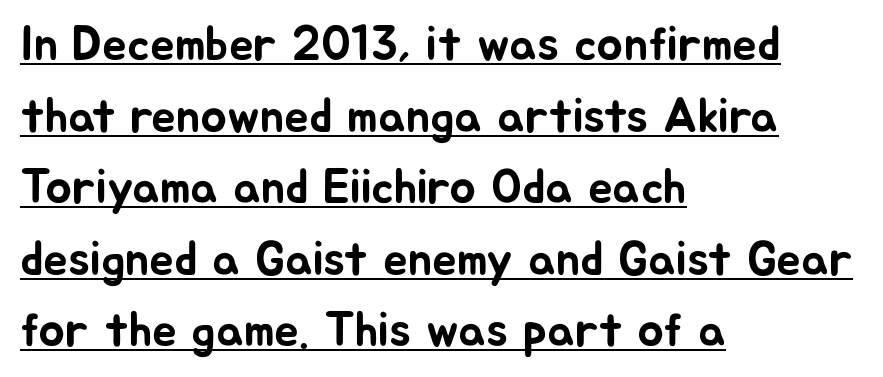
The image shows 49 px sans-serif type, upright; set left-aligned, normal line spacing (1.46x), normal letter spacing, underlined; low stroke contrast and a medium x-height.
